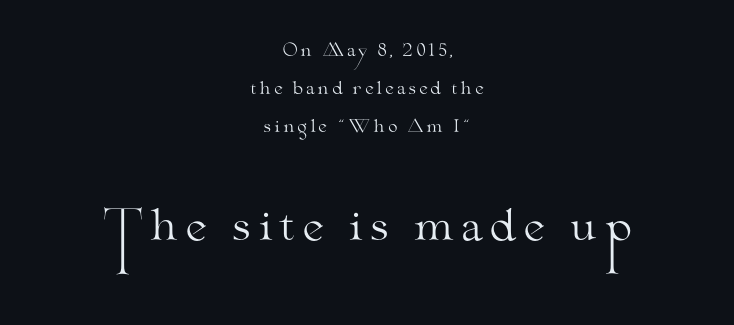
{"serif": "yes", "italic": "no", "bold": "no", "weight": "light", "width": "wide", "stroke_contrast": "medium", "x_height": "small", "monospaced": "no", "underline": "no", "align": "center", "line_spacing": "loose", "line_spacing_ratio": 2.25, "larger_block": "second", "size_ratio": 2.47, "glyph_px": 42}
